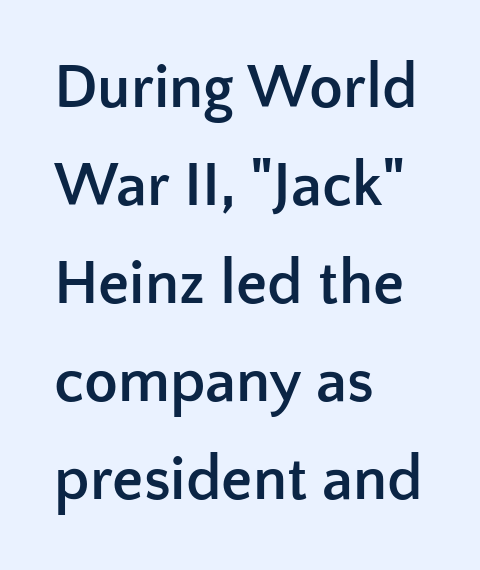
The specimen reads as upright at a glance. The rendering uses natural spacing where letterforms have individual widths. Caption: standard tracking, unaltered. Any mark beneath the type? The region is blank.
